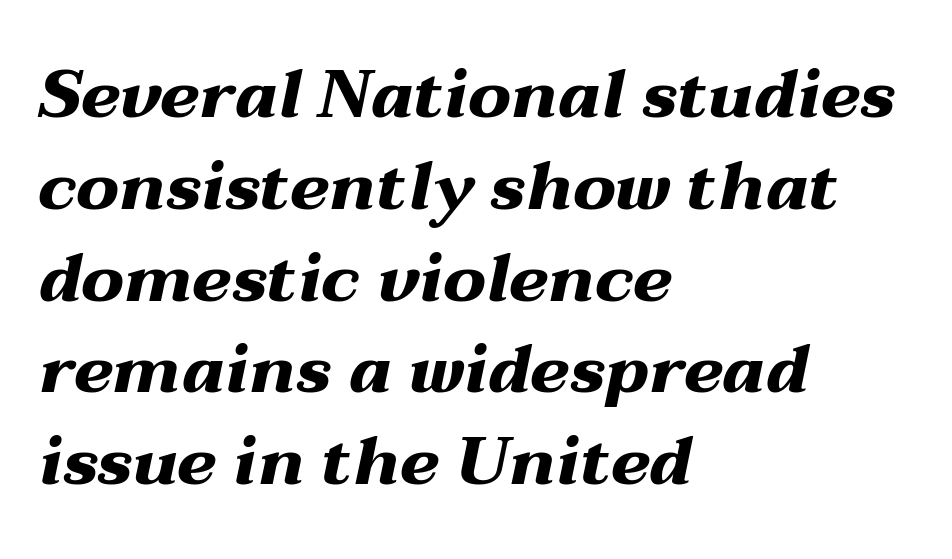
{"italic": "yes", "lean": "right", "slant_degrees": 12, "bold": "yes", "weight": "heavy", "width": "wide", "stroke_contrast": "medium", "x_height": "medium", "monospaced": "no", "underline": "no", "align": "left", "line_spacing": "normal", "line_spacing_ratio": 1.37, "letter_spacing": "normal", "letter_spacing_em": 0.0, "glyph_px": 67}
